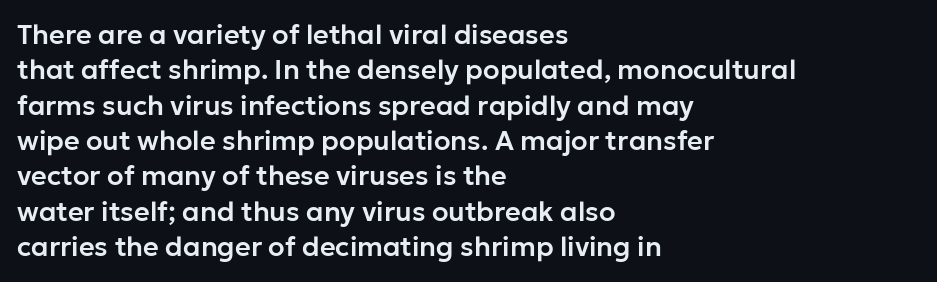
Interline gaps are of average width in this sample. The axis of the letterforms is exactly vertical. Casual observation: everything's shoved over to the left. These lines keep a tight, regular rhythm from letter to letter. Unmarked baselines from the first word to the last.
